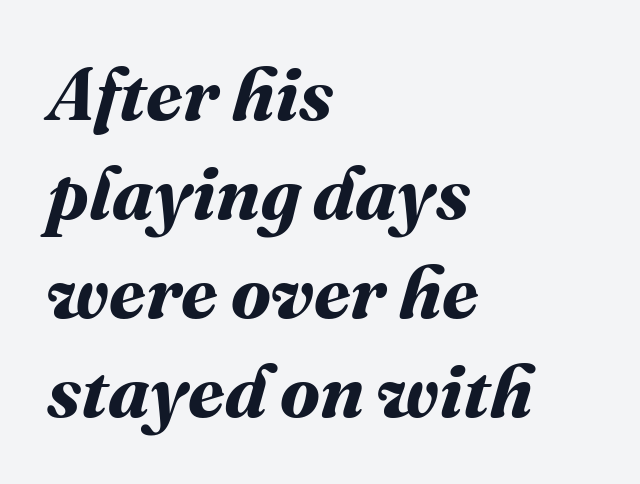
{"bold": "yes", "weight": "bold", "width": "normal", "stroke_contrast": "medium", "x_height": "medium", "monospaced": "no", "underline": "no", "align": "left", "line_spacing": "normal", "line_spacing_ratio": 1.34, "letter_spacing": "normal", "letter_spacing_em": 0.0, "glyph_px": 74}
